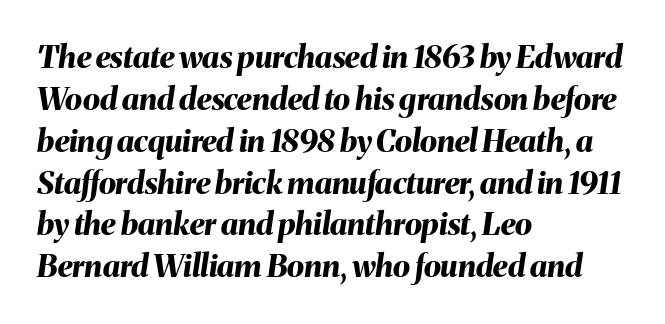
Here the designer chose a conventional face with non-uniform glyph widths. A bare baseline throughout the passage. Look at the tracking — it's just the regular setting, nothing added. Successive baselines arrive at the customary interval.
